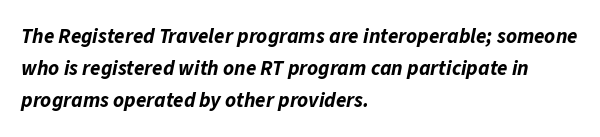
The passage is arranged the way most books set body copy — flush left. You'd pick this weight for a headline — it's a proper bold. The passage shown has conventional tracking throughout. Notice how descenders clear the ascenders below comfortably — that's standard leading.
